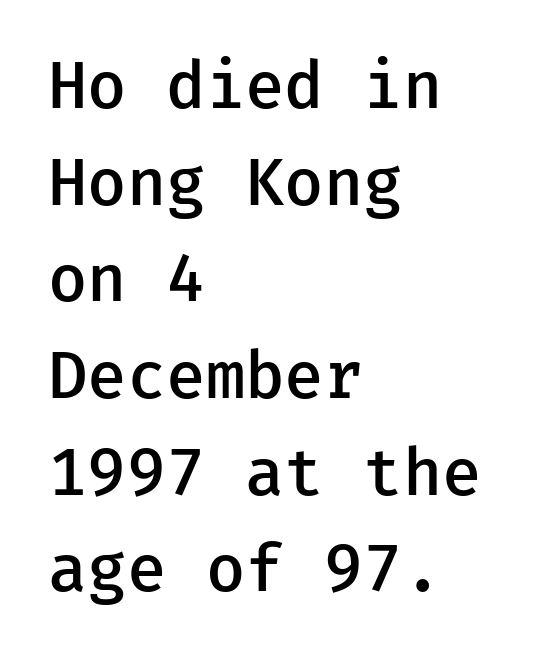
You could count columns in this text — the font is strictly monospaced. Reading down the block, your eye returns to a fixed left position each line. The text was rendered using a sans face with plain stroke endings. The string is rendered with underlining switched off. What weight is shown? A semibold, between regular and bold.
